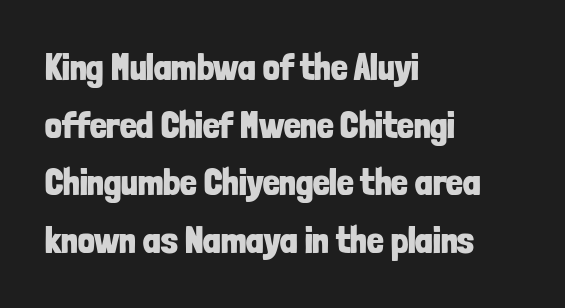
In terms of leading, this rendering sits right in the middle. Look at the bottom of the vertical strokes: they stop flat, with no serifs. Glyph-to-glyph distance matches everyday printed text. Character widths vary here, with narrow letters taking less room than wide ones. The string is rendered with underlining switched off. Weight check: bold — yes, fully.
